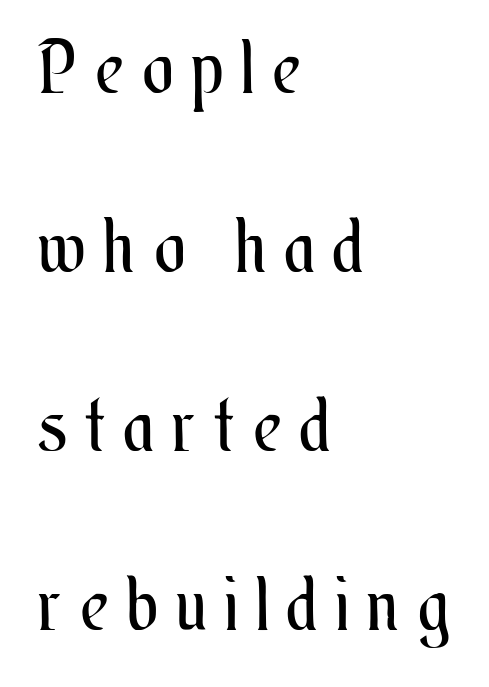
Check under the words: just untouched page. Notice how the passage keeps a crisp vertical edge on the left only. The tracking reads as deliberately expanded to a designer's eye. Counters stay open thanks to moderate or lighter strokes. This sample has the flowing, uneven cadence of proportional lettering.
